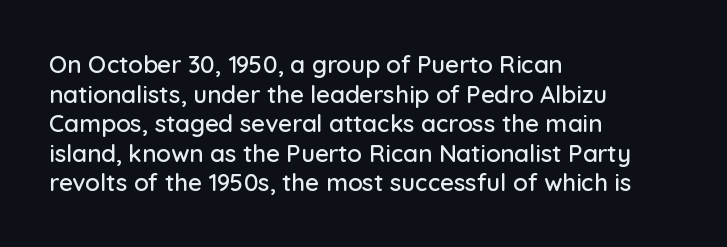
Q: Is the text italic (slanted)? A: No, it is upright.
Q: Is the text underlined? A: No.
Q: How is the paragraph aligned? A: Left-aligned.
Q: Is the spacing between letters normal or unusually wide? A: Normal.
